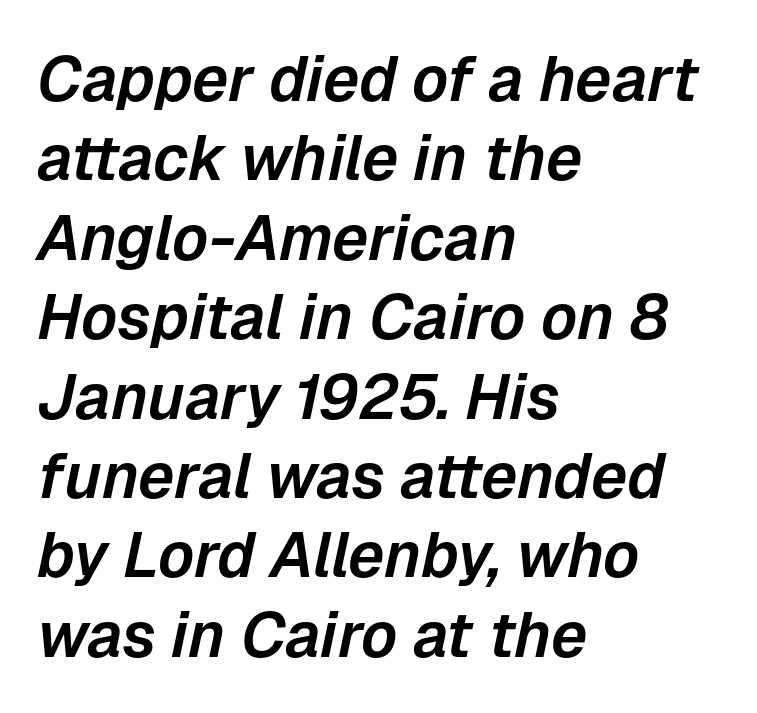
Q: Is the text italic (slanted)? A: Yes, it leans right by about 12 degrees.
Q: Is the text underlined? A: No.
Q: How is the paragraph aligned? A: Left-aligned.
Q: Is the spacing between letters normal or unusually wide? A: Normal.
Q: Is the spacing between lines tight, normal or loose? A: Normal.
Q: Width (condensed, normal, or wide)? A: Normal.
Q: Stroke contrast? A: Low.
Q: x-height? A: Medium.
Q: Monospaced? A: No.
